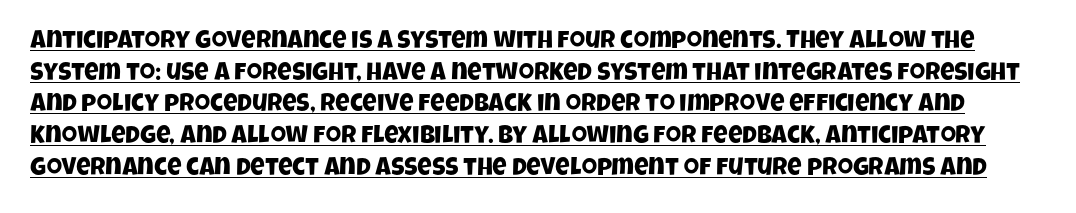
{"underline": "yes", "line_spacing": "normal", "line_spacing_ratio": 1.27, "letter_spacing": "normal", "letter_spacing_em": 0.0, "glyph_px": 25}
